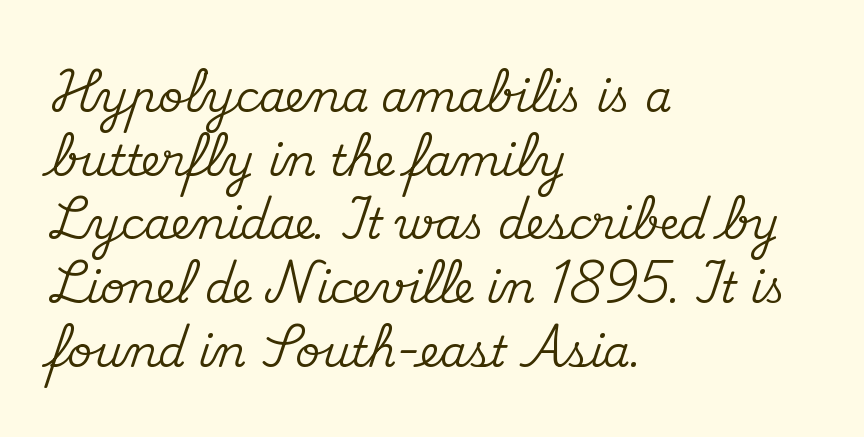
Q: Is the text italic (slanted)? A: Yes.
Q: Is the typeface a serif or a sans-serif typeface? A: Serif.
Q: Is the text underlined? A: No.
Q: How is the paragraph aligned? A: Left-aligned.
Q: Is the spacing between letters normal or unusually wide? A: Normal.
Q: Is the spacing between lines tight, normal or loose? A: Normal.
Q: Width (condensed, normal, or wide)? A: Normal.
Q: Stroke contrast? A: Medium.
Q: x-height? A: Small.
Q: Monospaced? A: No.
